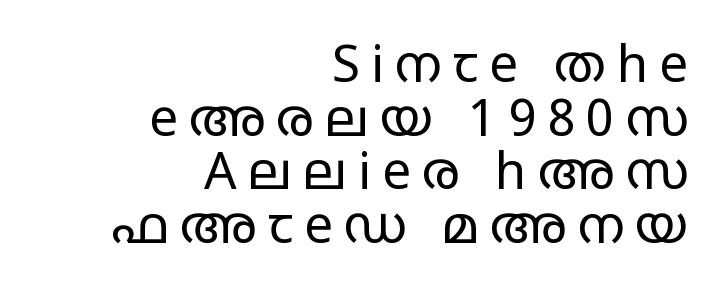
{"serif": "no", "italic": "no", "bold": "no", "weight": "regular", "width": "wide", "stroke_contrast": "low", "x_height": "large", "monospaced": "no", "underline": "no", "align": "right", "line_spacing": "tight", "line_spacing_ratio": 1.05, "letter_spacing": "wide", "letter_spacing_em": 0.22, "glyph_px": 51}
